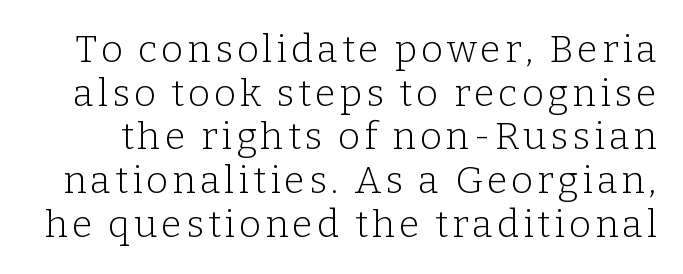
The image shows 38 px light serif type, upright; set tight line spacing (1.15x), not underlined; low stroke contrast and a medium x-height.
